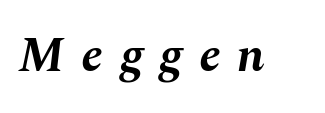
Is this a fixed-width face? No — the glyphs have proportional, varying widths. This rendering features lettering with no underline. The letters are slanted; this is an italic face. How heavy is the stroke? Heavy — this is a bold. What stands out about the letter spacing? Its width — letters are far apart.
